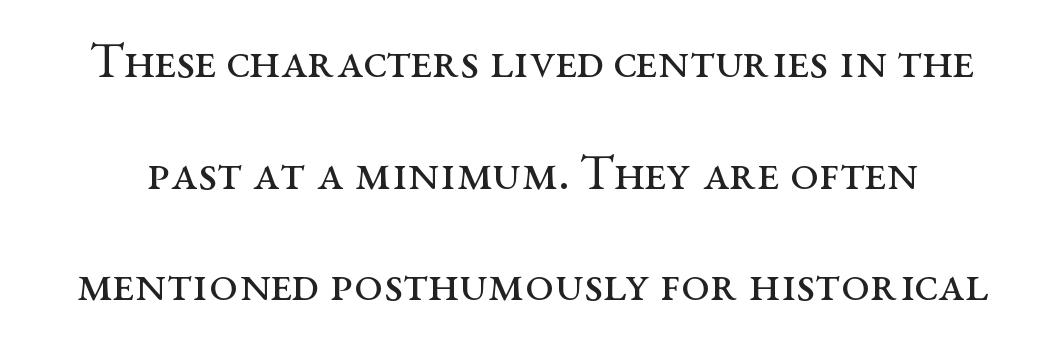
Q: Is the text bold? A: No.
Q: Is the text italic (slanted)? A: No, it is upright.
Q: Is the typeface a serif or a sans-serif typeface? A: Serif.
Q: Is the text underlined? A: No.
Q: Is the spacing between letters normal or unusually wide? A: Normal.
Q: Is the spacing between lines tight, normal or loose? A: Loose.
Q: Width (condensed, normal, or wide)? A: Wide.
Q: Stroke contrast? A: Medium.
Q: x-height? A: Medium.
Q: Monospaced? A: No.
